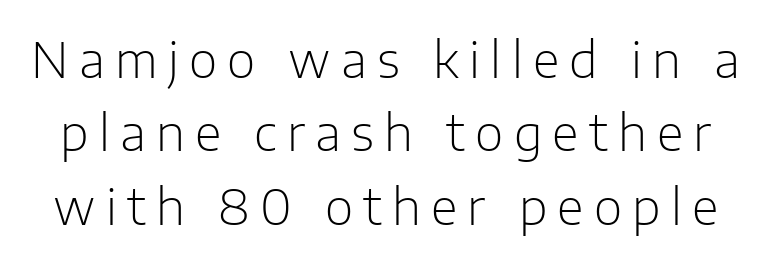
Varying glyph widths throughout — classic text-font behaviour. The passage shown is typeset with a sans-serif family. The tracking jumps out immediately: characters are airy and widely separated. No extra ink here — the face is not bold. The rows are spaced the way most documents space them. The space beneath each line is pristine and unruled.
